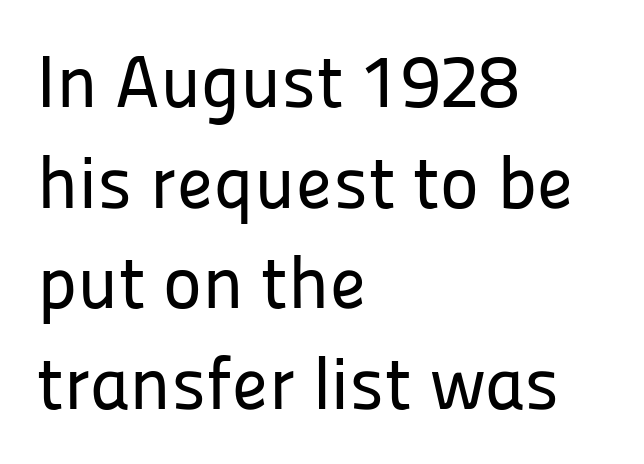
The designer left line spacing at the default. Each line starts at the same left margin while the right side varies. Nothing unusual about the tracking: characters are spaced as the font intends. These lines are composed in type without serifs. Words float on clear page, feet unadorned.
